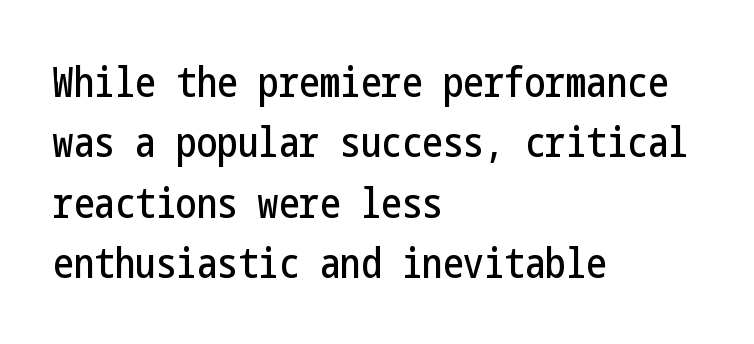
{"serif": "no", "italic": "no", "width": "condensed", "stroke_contrast": "low", "x_height": "medium", "underline": "no", "align": "left", "line_spacing": "normal", "line_spacing_ratio": 1.47, "letter_spacing": "normal", "letter_spacing_em": 0.0, "glyph_px": 41}
